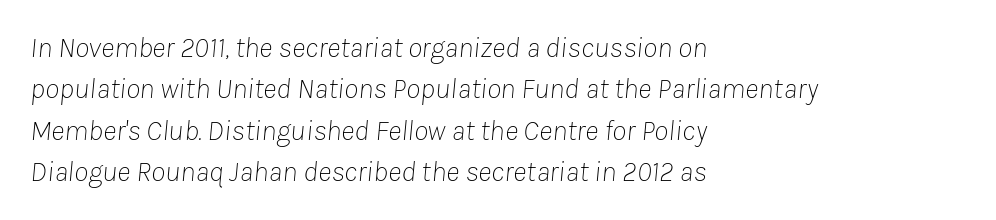
{"italic": "yes", "lean": "right", "slant_degrees": 8, "bold": "no", "weight": "thin", "width": "normal", "stroke_contrast": "low", "x_height": "medium", "monospaced": "no", "underline": "no", "align": "left", "line_spacing": "normal", "line_spacing_ratio": 1.43, "letter_spacing": "normal", "letter_spacing_em": 0.0, "glyph_px": 29}
